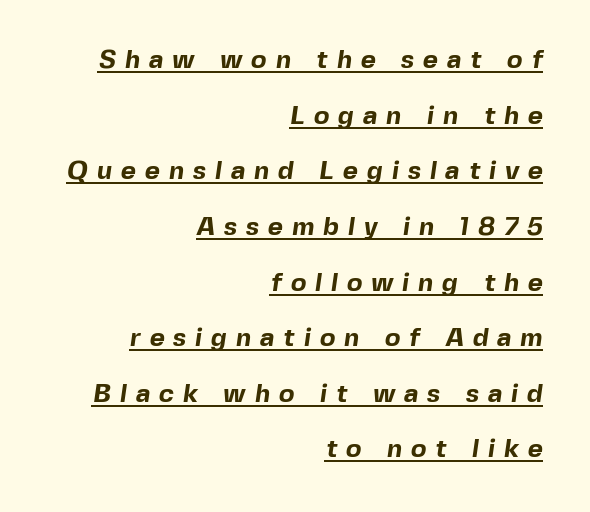
Interline gaps are noticeably wide in this sample. The ragged edge is on the left, which tells us the setting is flush right. This is heavy type, rendered in bold. Looks like someone drew a line under every word here.
